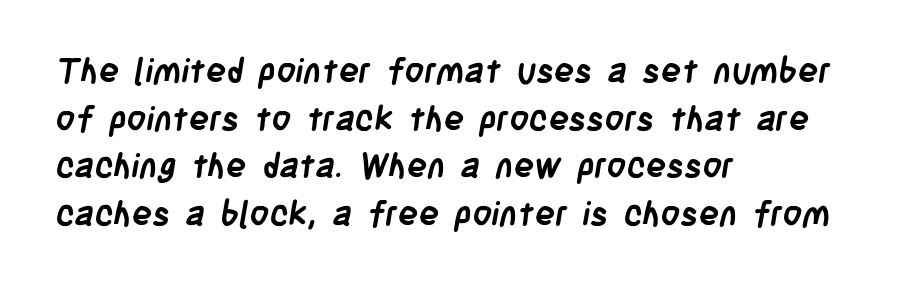
Q: Is the text bold? A: Yes.
Q: Is the typeface a serif or a sans-serif typeface? A: Sans-serif.
Q: Is the text underlined? A: No.
Q: How is the paragraph aligned? A: Left-aligned.
Q: Is the spacing between letters normal or unusually wide? A: Normal.
Q: Is the spacing between lines tight, normal or loose? A: Normal.
Q: Width (condensed, normal, or wide)? A: Condensed.
Q: Stroke contrast? A: Low.
Q: x-height? A: Large.
Q: Monospaced? A: No.
